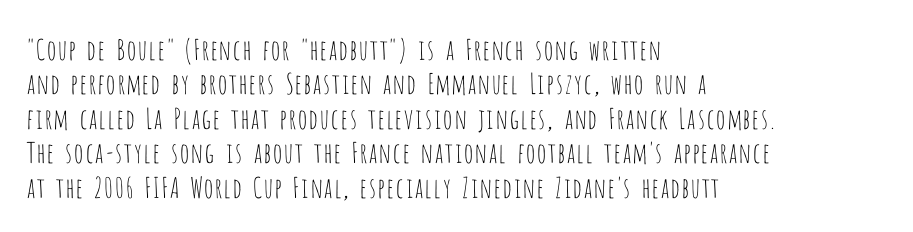
Q: Is the text bold? A: No.
Q: Is the text italic (slanted)? A: No, it is upright.
Q: Is the typeface a serif or a sans-serif typeface? A: Sans-serif.
Q: Is the text underlined? A: No.
Q: How is the paragraph aligned? A: Left-aligned.
Q: Is the spacing between letters normal or unusually wide? A: Normal.
Q: Width (condensed, normal, or wide)? A: Condensed.
Q: Stroke contrast? A: Low.
Q: x-height? A: Large.
Q: Monospaced? A: No.
